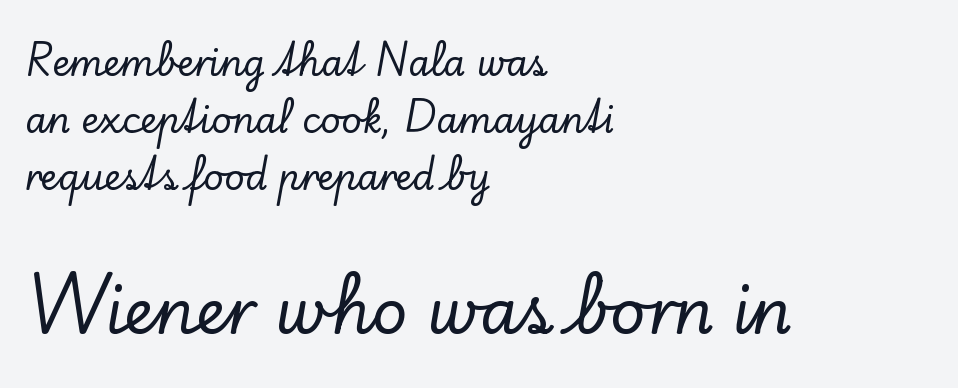
Q: Is the text italic (slanted)? A: Yes.
Q: Is the typeface a serif or a sans-serif typeface? A: Serif.
Q: Is the text underlined? A: No.
Q: How is the paragraph aligned? A: Left-aligned.
Q: Is the spacing between letters normal or unusually wide? A: Normal.
Q: Is the spacing between lines tight, normal or loose? A: Normal.
Q: Which block of text is set in a larger size, the first (top) or the second (bottom)? A: The second (bottom) one.
Q: Width (condensed, normal, or wide)? A: Normal.
Q: Stroke contrast? A: Low.
Q: x-height? A: Small.
Q: Monospaced? A: No.
